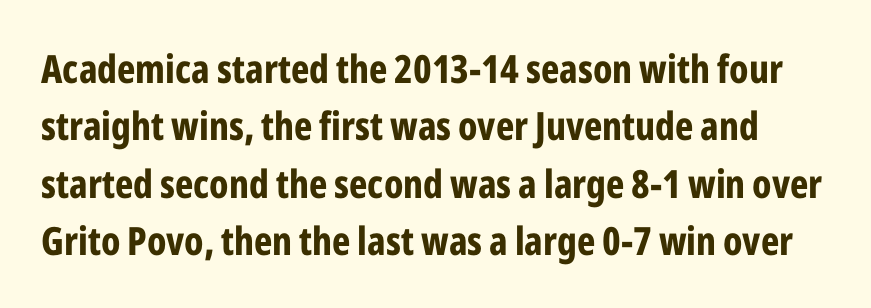
{"serif": "no", "italic": "no", "bold": "yes", "weight": "bold", "width": "condensed", "stroke_contrast": "low", "x_height": "medium", "monospaced": "no", "underline": "no", "line_spacing": "normal", "line_spacing_ratio": 1.47, "letter_spacing": "normal", "letter_spacing_em": 0.0, "glyph_px": 39}
